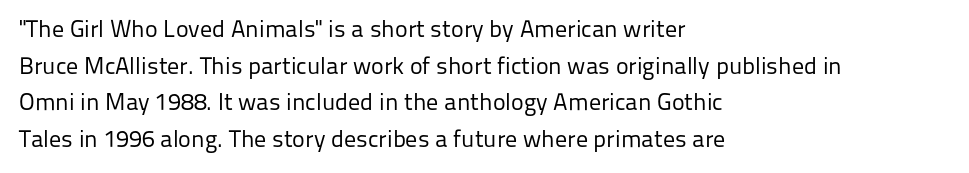
{"italic": "no", "bold": "no", "underline": "no", "align": "left", "line_spacing": "normal", "line_spacing_ratio": 1.53, "letter_spacing": "normal", "letter_spacing_em": 0.0, "glyph_px": 24}
